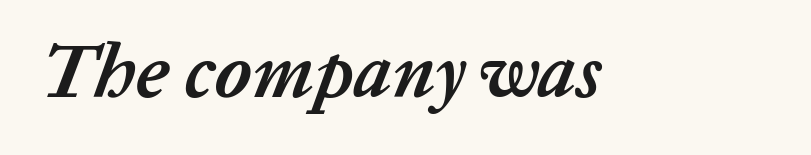
Has an underline been added? It has not. Short note: letters normally spaced. Each letter keeps its own natural width here, so spacing adapts to shape. The rendering uses a bold face; every stroke is thick and dark. There's an unmistakable incline to the writing here.
